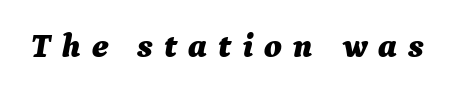
The image shows 34 px bold type, italic (leaning right); set unusually wide letter spacing (+0.32 em), not underlined; medium stroke contrast and a medium x-height.
